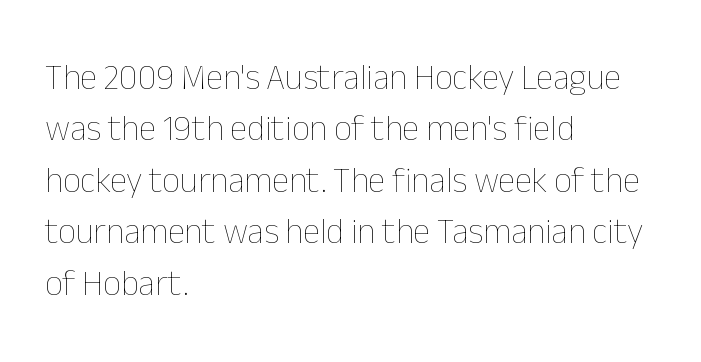
Q: Is the text bold? A: No.
Q: Is the text italic (slanted)? A: No, it is upright.
Q: Is the text underlined? A: No.
Q: How is the paragraph aligned? A: Left-aligned.
Q: Is the spacing between letters normal or unusually wide? A: Normal.
Q: Is the spacing between lines tight, normal or loose? A: Normal.
Q: Width (condensed, normal, or wide)? A: Normal.
Q: Stroke contrast? A: Low.
Q: x-height? A: Medium.
Q: Monospaced? A: No.
